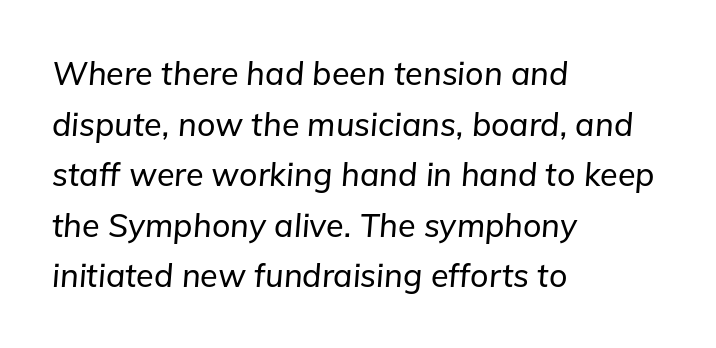
Does extra space separate the letters? No, they use regular spacing. Normally led — the rows are evenly, conventionally spaced. The string is rendered with underlining switched off. This sample uses an oblique cut, with every glyph tilted off the vertical. Short and long lines alike share a common starting point at left. Here the designer chose a conventional face with non-uniform glyph widths.
